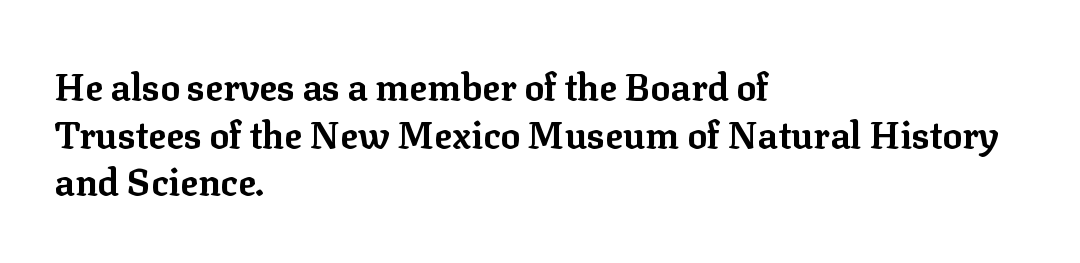
{"serif": "yes", "italic": "no", "bold": "yes", "weight": "bold", "width": "normal", "stroke_contrast": "low", "x_height": "medium", "monospaced": "no", "underline": "no", "align": "left", "line_spacing": "normal", "line_spacing_ratio": 1.29, "letter_spacing": "normal", "letter_spacing_em": 0.0, "glyph_px": 37}
